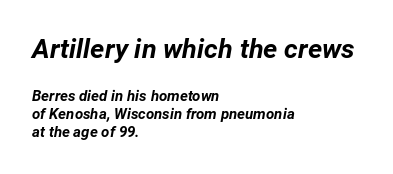
{"italic": "yes", "lean": "right", "slant_degrees": 12, "bold": "yes", "underline": "no", "align": "left", "line_spacing_ratio": 1.22, "letter_spacing": "normal", "letter_spacing_em": 0.0, "larger_block": "first", "size_ratio": 1.8, "glyph_px": 27}
